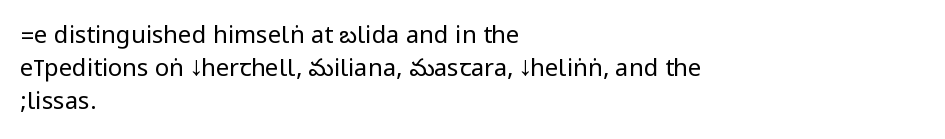
The image shows 24 px text type, upright; set left-aligned, normal line spacing (1.37x), normal letter spacing, not underlined.
